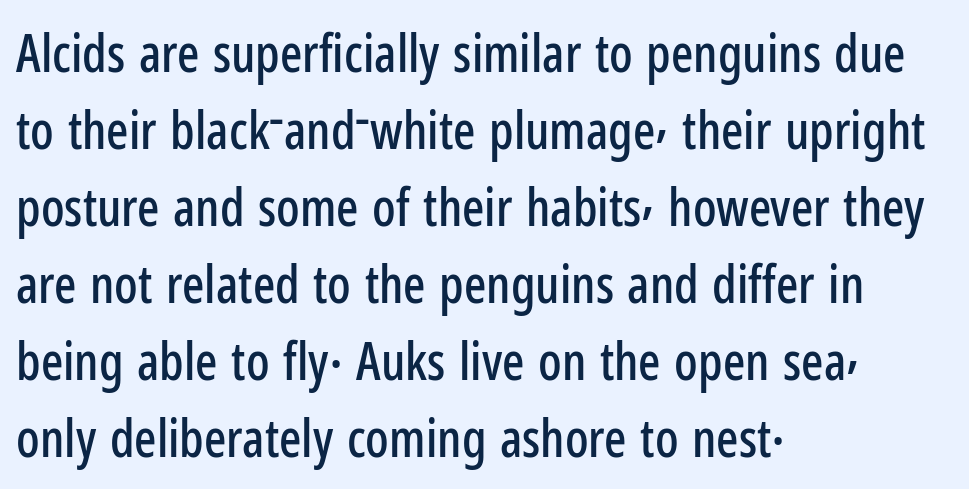
{"serif": "no", "italic": "no", "width": "condensed", "stroke_contrast": "low", "x_height": "medium", "monospaced": "no", "underline": "no", "align": "left", "line_spacing": "normal", "line_spacing_ratio": 1.48, "letter_spacing": "normal", "letter_spacing_em": 0.0, "glyph_px": 52}
